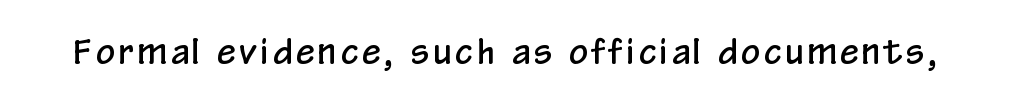
The image shows 33 px condensed sans-serif type, upright; set not underlined; low stroke contrast and a medium x-height.
